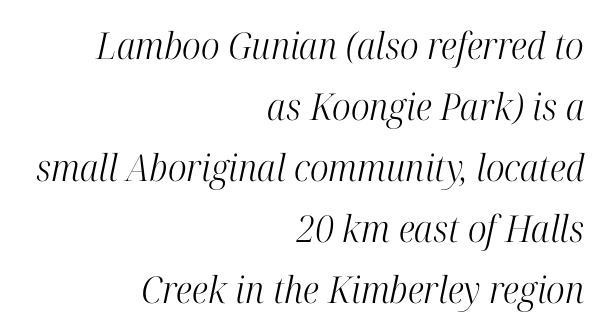
The image shows 37 px light, condensed serif type, italic (leaning right); set right-aligned, normal line spacing (1.65x), normal letter spacing, not underlined; high stroke contrast and a medium x-height.
